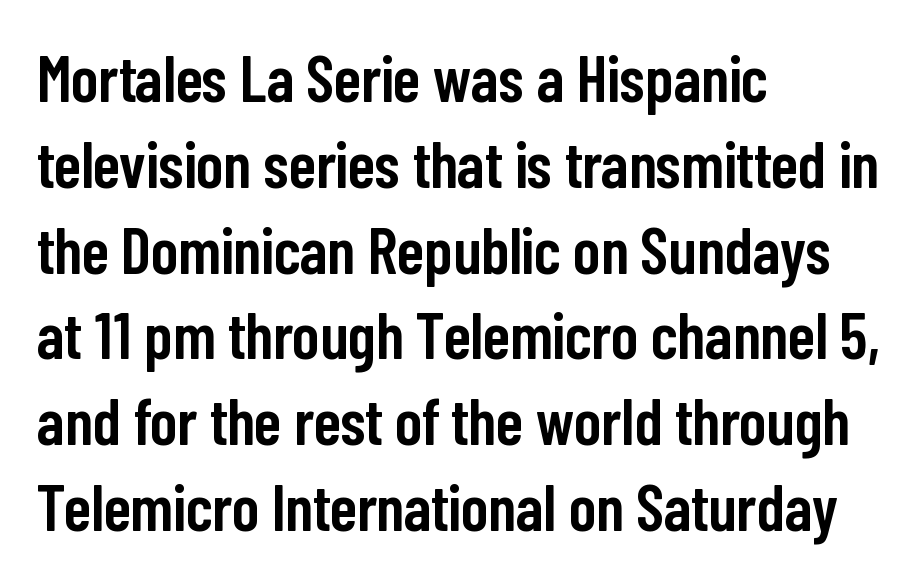
Examine the stroke ends and you'll find no serifs. Left-aligned paragraph, ragged on the right. Italic: no, the glyphs are upright roman. The designer left line spacing at the default.
